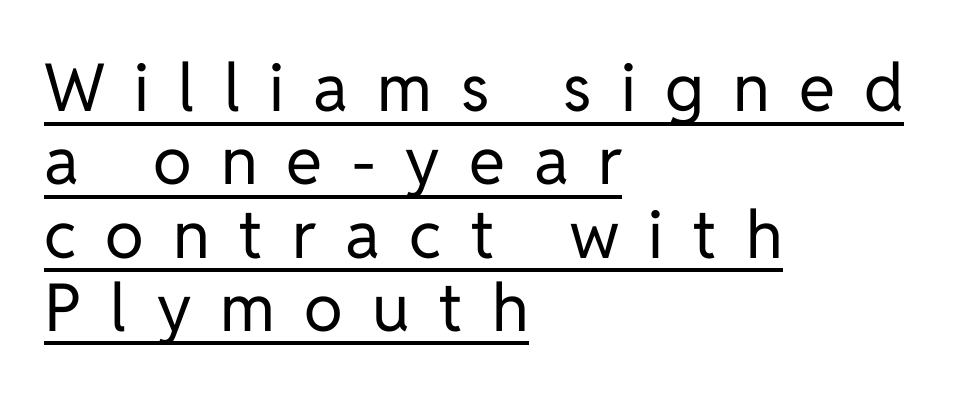
{"serif": "no", "italic": "no", "bold": "no", "weight": "regular", "width": "normal", "stroke_contrast": "low", "x_height": "medium", "monospaced": "no", "underline": "yes", "align": "left", "line_spacing": "tight", "line_spacing_ratio": 1.11, "letter_spacing": "wide", "letter_spacing_em": 0.44, "glyph_px": 66}
